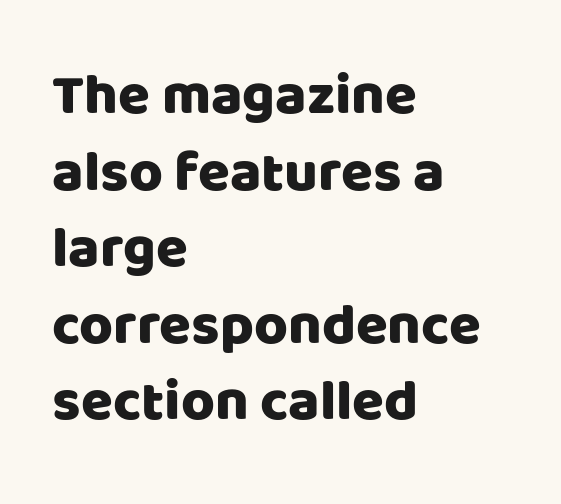
Q: Is the text italic (slanted)? A: No, it is upright.
Q: Is the typeface a serif or a sans-serif typeface? A: Sans-serif.
Q: Is the text underlined? A: No.
Q: How is the paragraph aligned? A: Left-aligned.
Q: Is the spacing between letters normal or unusually wide? A: Normal.
Q: Is the spacing between lines tight, normal or loose? A: Normal.
Q: Width (condensed, normal, or wide)? A: Normal.
Q: Stroke contrast? A: Low.
Q: x-height? A: Large.
Q: Monospaced? A: No.
